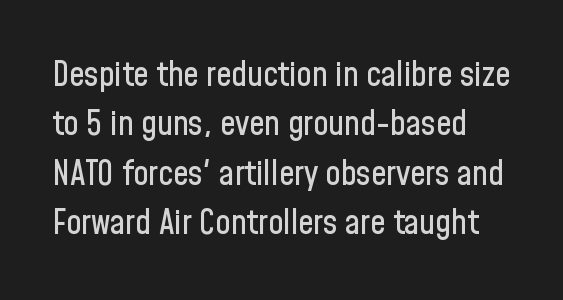
{"serif": "no", "italic": "no", "width": "condensed", "stroke_contrast": "low", "x_height": "medium", "monospaced": "no", "underline": "no", "line_spacing": "normal", "line_spacing_ratio": 1.45, "letter_spacing": "normal", "letter_spacing_em": 0.0, "glyph_px": 34}
